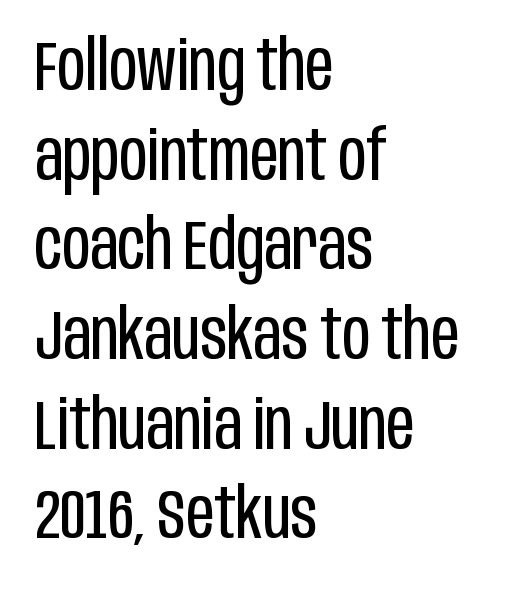
Q: Is the text bold? A: No.
Q: Is the text italic (slanted)? A: No, it is upright.
Q: Is the typeface a serif or a sans-serif typeface? A: Sans-serif.
Q: Is the text underlined? A: No.
Q: How is the paragraph aligned? A: Left-aligned.
Q: Is the spacing between letters normal or unusually wide? A: Normal.
Q: Is the spacing between lines tight, normal or loose? A: Normal.
Q: Width (condensed, normal, or wide)? A: Condensed.
Q: Stroke contrast? A: Low.
Q: x-height? A: Large.
Q: Monospaced? A: No.
